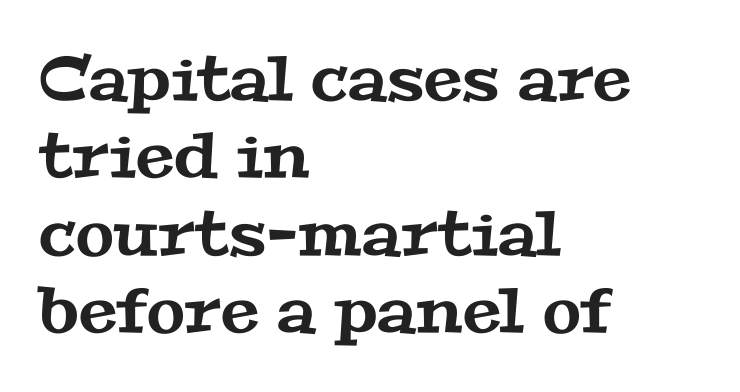
The image shows 62 px wide serif type; set left-aligned, normal line spacing (1.25x), normal letter spacing, not underlined; medium stroke contrast and a medium x-height.
